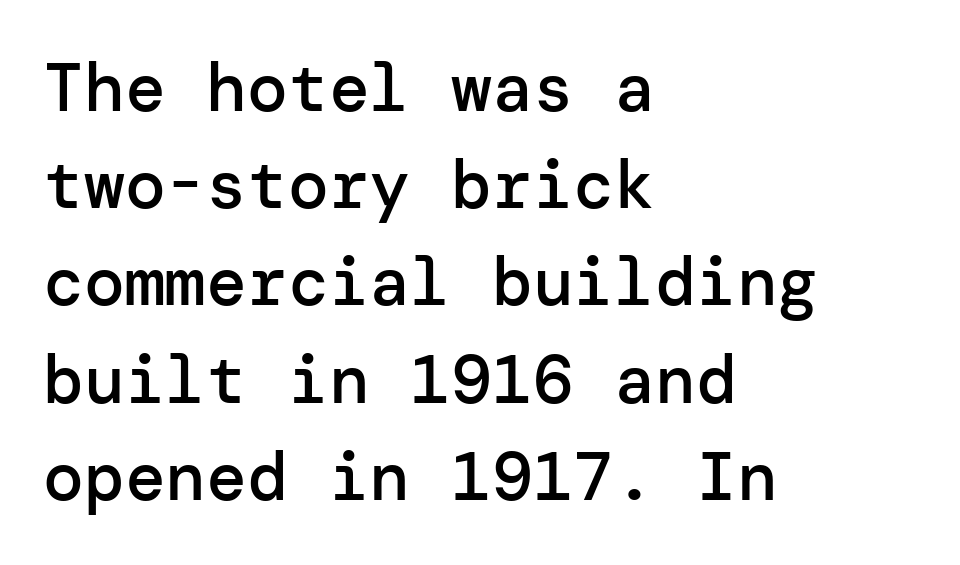
{"serif": "no", "italic": "no", "bold": "semi", "weight": "semibold", "width": "normal", "stroke_contrast": "low", "x_height": "medium", "underline": "no", "align": "left", "line_spacing": "normal", "line_spacing_ratio": 1.43, "letter_spacing": "normal", "letter_spacing_em": 0.0, "glyph_px": 68}
